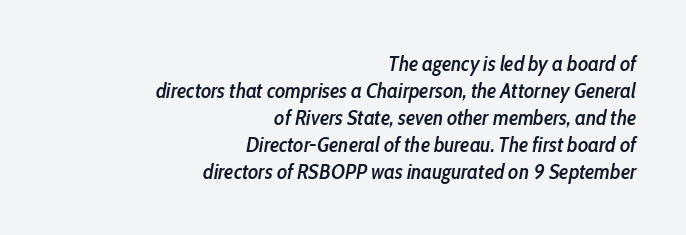
Teacher's note: observe the even right margin — that is flush-right alignment. Students, note that the glyphs here touch the page at normal intervals. Students, observe: this is what conventionally led text looks like. Semibold letterforms, between regular and bold.
